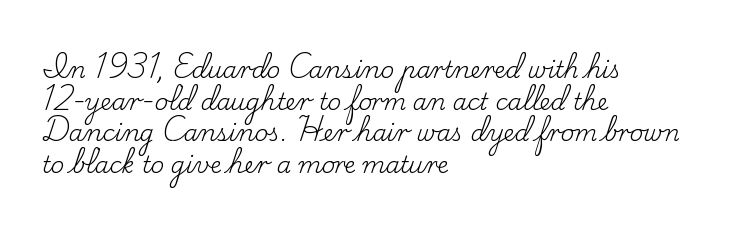
{"bold": "no", "underline": "no", "align": "left", "line_spacing": "normal", "line_spacing_ratio": 1.38, "letter_spacing": "normal", "letter_spacing_em": 0.0, "glyph_px": 23}
